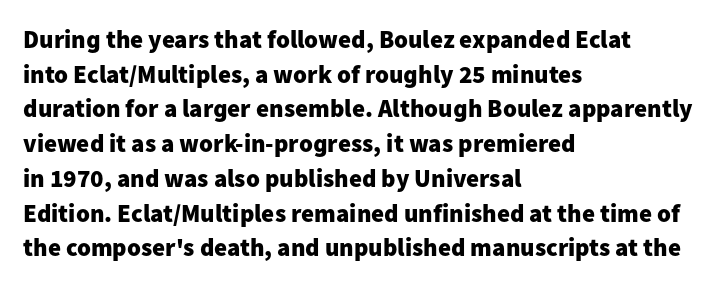
The image shows 25 px bold type, upright; set left-aligned, normal line spacing (1.39x), normal letter spacing, not underlined.
